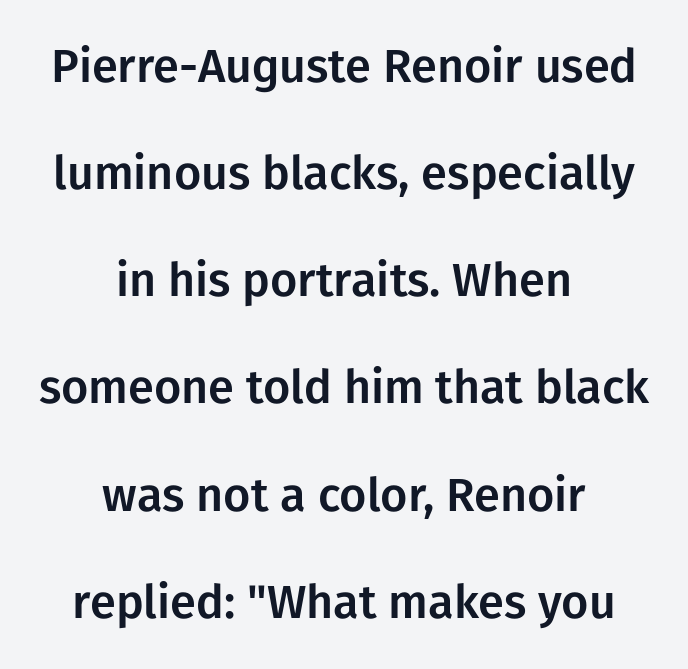
{"serif": "no", "italic": "no", "width": "normal", "stroke_contrast": "low", "x_height": "medium", "monospaced": "no", "underline": "no", "align": "center", "line_spacing": "loose", "line_spacing_ratio": 2.28, "letter_spacing": "normal", "letter_spacing_em": 0.0, "glyph_px": 47}
